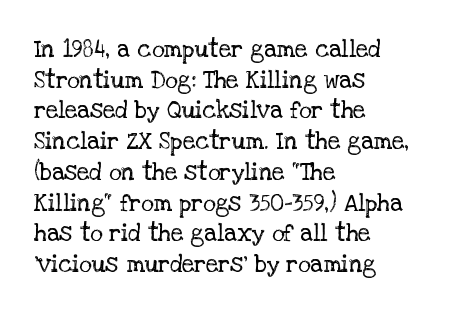
Q: Is the text bold? A: No.
Q: Is the text italic (slanted)? A: No, it is upright.
Q: Is the text underlined? A: No.
Q: How is the paragraph aligned? A: Left-aligned.
Q: Is the spacing between letters normal or unusually wide? A: Normal.
Q: Is the spacing between lines tight, normal or loose? A: Normal.
